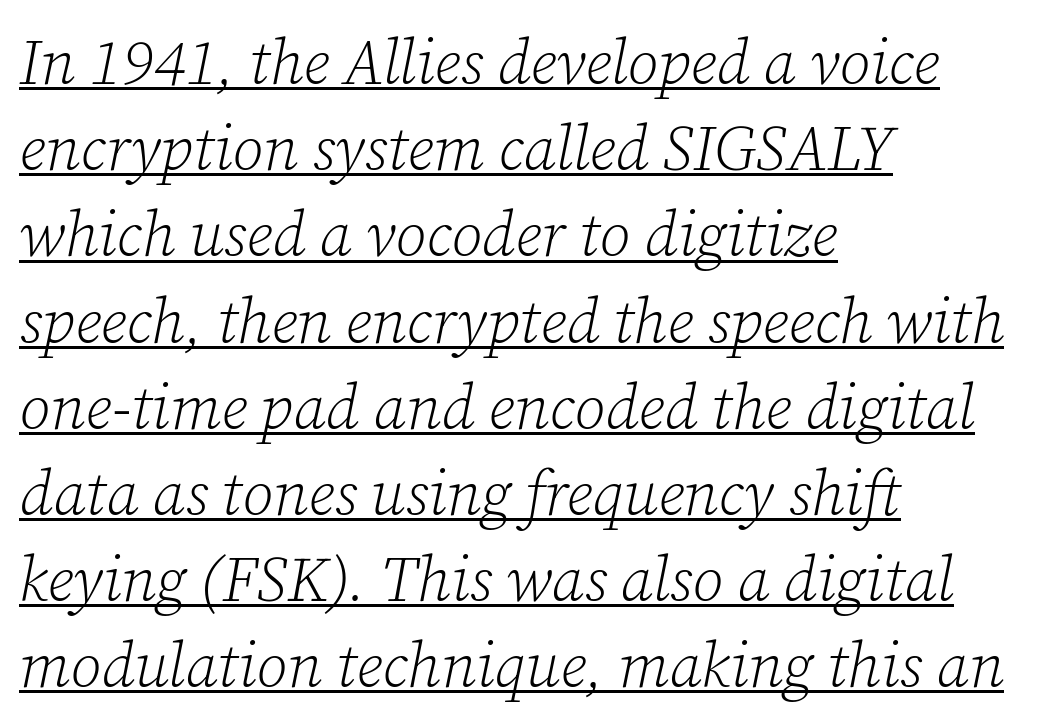
Q: Is the text bold? A: No.
Q: Is the text italic (slanted)? A: Yes, it leans right by about 12 degrees.
Q: Is the typeface a serif or a sans-serif typeface? A: Serif.
Q: Is the text underlined? A: Yes.
Q: How is the paragraph aligned? A: Left-aligned.
Q: Is the spacing between letters normal or unusually wide? A: Normal.
Q: Is the spacing between lines tight, normal or loose? A: Normal.
Q: Width (condensed, normal, or wide)? A: Normal.
Q: Stroke contrast? A: Low.
Q: x-height? A: Medium.
Q: Monospaced? A: No.
